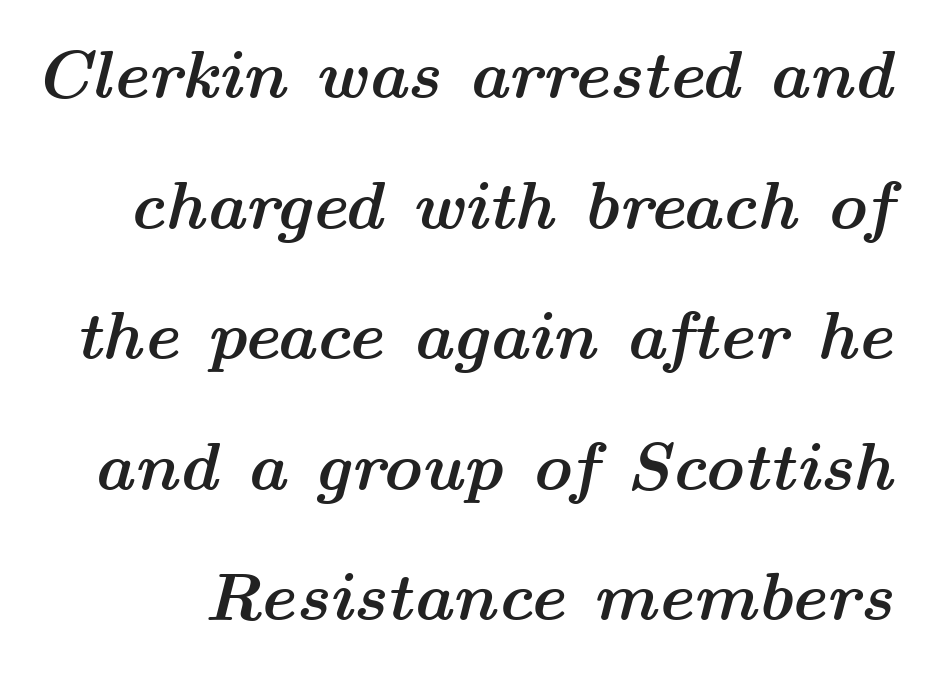
{"italic": "yes", "lean": "right", "slant_degrees": 14, "bold": "yes", "weight": "semibold", "width": "wide", "stroke_contrast": "medium", "x_height": "medium", "monospaced": "no", "underline": "no", "line_spacing": "loose", "line_spacing_ratio": 1.92, "letter_spacing": "normal", "letter_spacing_em": 0.0, "glyph_px": 68}
